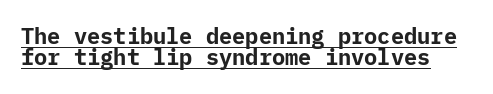
The image shows 22 px bold type, upright; set tight line spacing (0.97x), normal letter spacing, underlined.
